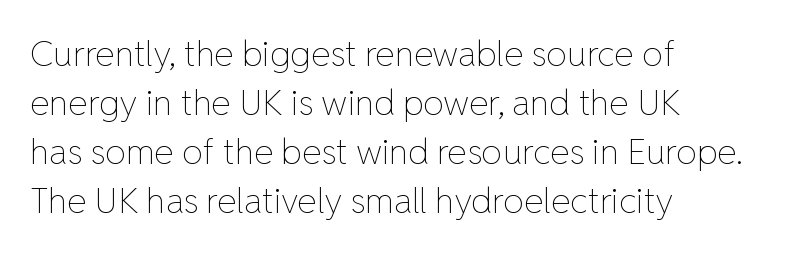
The typeface has the unassuming heft of standard copy or less. The gaps between neighbouring characters are ordinary and unremarkable. Looks like regular typesetting: each glyph gets only the width it needs. The gap between lines stays unmarked.
